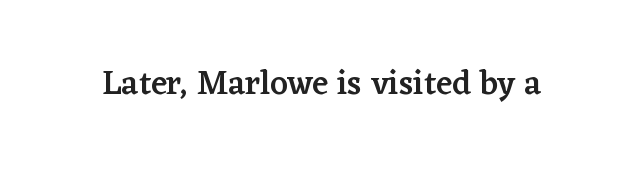
Q: Is the text bold? A: Semi-bold.
Q: Is the text italic (slanted)? A: No, it is upright.
Q: Is the typeface a serif or a sans-serif typeface? A: Serif.
Q: Is the text underlined? A: No.
Q: Is the spacing between letters normal or unusually wide? A: Normal.
Q: Width (condensed, normal, or wide)? A: Normal.
Q: Stroke contrast? A: Low.
Q: x-height? A: Medium.
Q: Monospaced? A: No.
